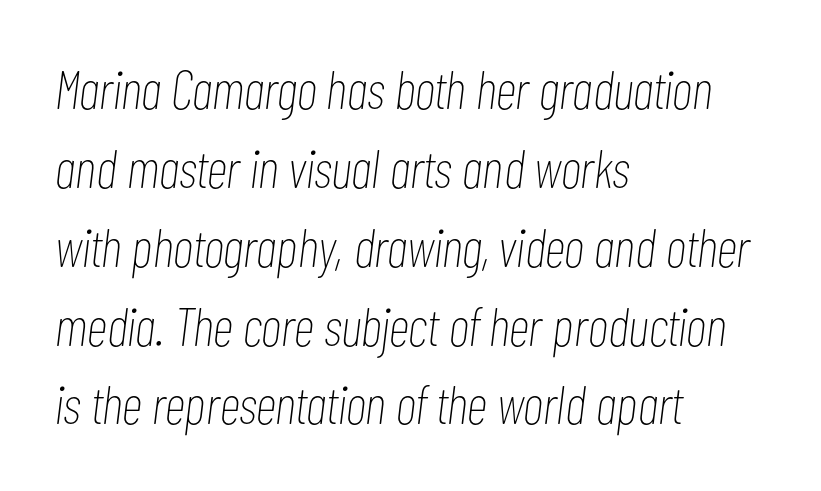
{"italic": "yes", "lean": "right", "slant_degrees": 7, "bold": "no", "weight": "thin", "width": "condensed", "stroke_contrast": "low", "x_height": "medium", "monospaced": "no", "underline": "no", "align": "left", "line_spacing": "normal", "line_spacing_ratio": 1.46, "letter_spacing": "normal", "letter_spacing_em": 0.0, "glyph_px": 54}
